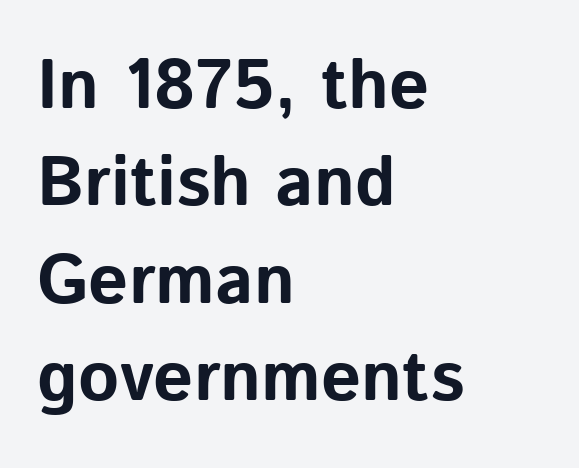
{"serif": "no", "italic": "no", "bold": "yes", "weight": "bold", "width": "normal", "stroke_contrast": "low", "x_height": "medium", "monospaced": "no", "underline": "no", "align": "left", "line_spacing": "normal", "line_spacing_ratio": 1.39, "letter_spacing": "normal", "letter_spacing_em": 0.0, "glyph_px": 70}
